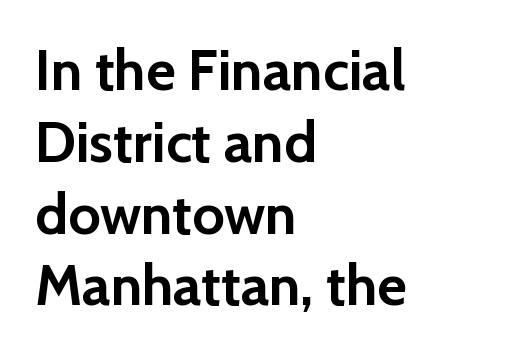
The image shows 57 px semibold sans-serif type, upright; set left-aligned, normal line spacing (1.26x), normal letter spacing, not underlined; low stroke contrast and a medium x-height.
